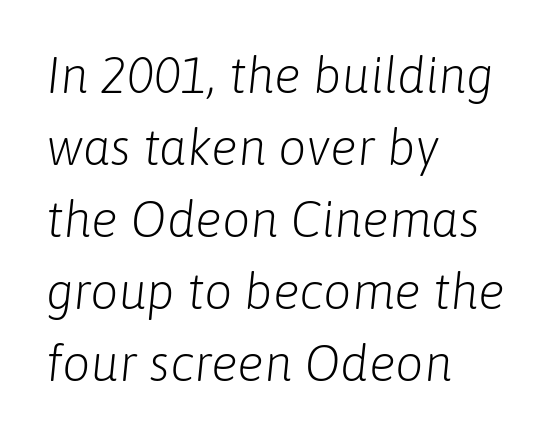
{"italic": "yes", "lean": "right", "slant_degrees": 6, "bold": "no", "weight": "light", "width": "normal", "stroke_contrast": "low", "x_height": "medium", "monospaced": "no", "underline": "no", "align": "left", "line_spacing": "normal", "line_spacing_ratio": 1.44, "letter_spacing": "normal", "letter_spacing_em": 0.0, "glyph_px": 50}
